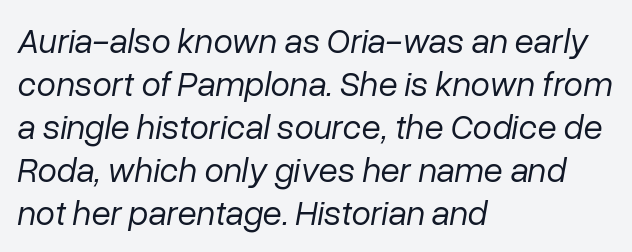
{"italic": "yes", "lean": "right", "slant_degrees": 10, "bold": "no", "weight": "regular", "width": "normal", "stroke_contrast": "low", "x_height": "medium", "monospaced": "no", "underline": "no", "align": "left", "line_spacing_ratio": 1.23, "letter_spacing": "normal", "letter_spacing_em": 0.0, "glyph_px": 35}
